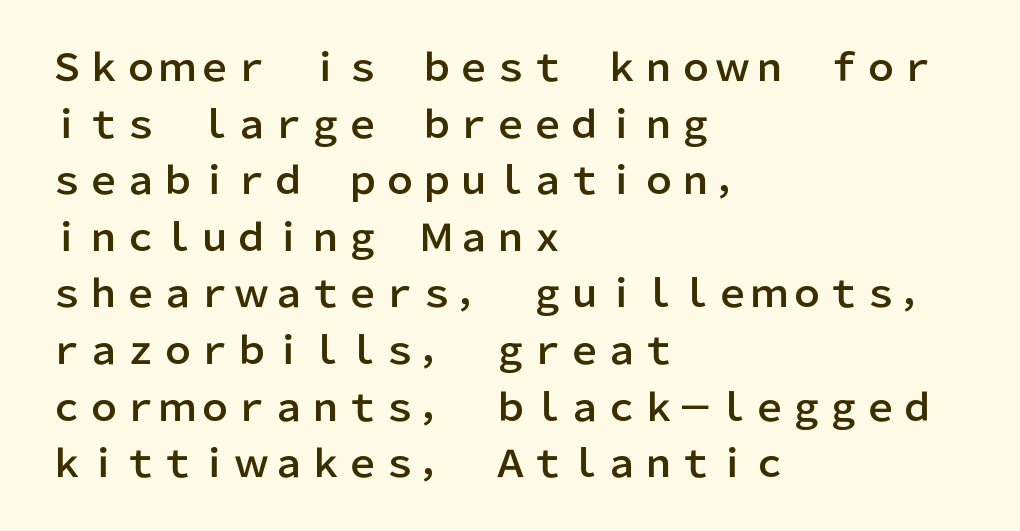
{"serif": "no", "italic": "no", "width": "normal", "stroke_contrast": "low", "x_height": "medium", "monospaced": "no", "underline": "no", "align": "left", "line_spacing": "normal", "line_spacing_ratio": 1.53, "letter_spacing": "normal", "letter_spacing_em": 0.0, "glyph_px": 37}
